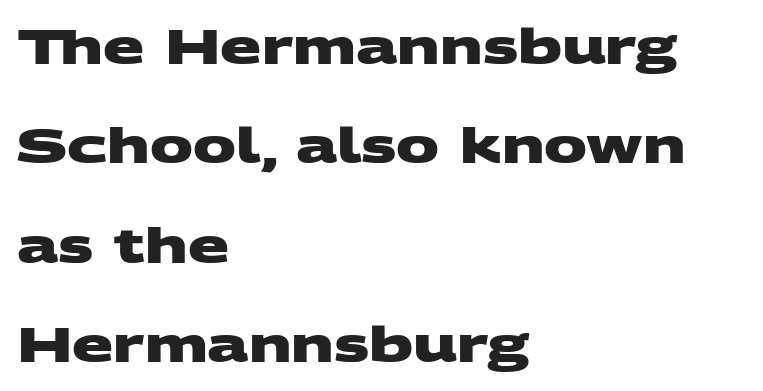
Q: Is the text bold? A: Yes.
Q: Is the typeface a serif or a sans-serif typeface? A: Sans-serif.
Q: Is the text underlined? A: No.
Q: How is the paragraph aligned? A: Left-aligned.
Q: Is the spacing between letters normal or unusually wide? A: Normal.
Q: Is the spacing between lines tight, normal or loose? A: Loose.
Q: Width (condensed, normal, or wide)? A: Wide.
Q: Stroke contrast? A: Medium.
Q: x-height? A: Large.
Q: Monospaced? A: No.
